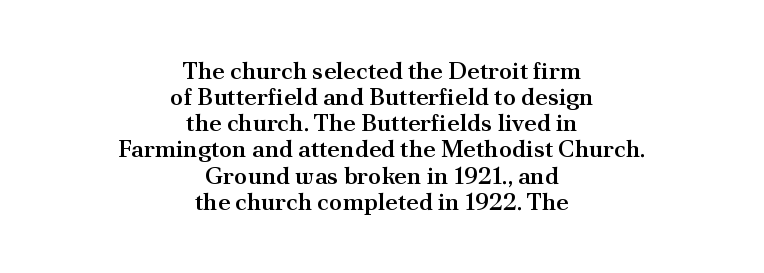
The image shows 24 px text type, upright; set centered, tight line spacing (1.09x), normal letter spacing, not underlined.
